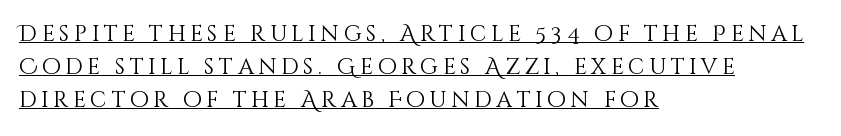
Q: Is the text bold? A: No.
Q: Is the text italic (slanted)? A: No, it is upright.
Q: Is the text underlined? A: Yes.
Q: How is the paragraph aligned? A: Left-aligned.
Q: Is the spacing between letters normal or unusually wide? A: Unusually wide.
Q: Is the spacing between lines tight, normal or loose? A: Normal.
